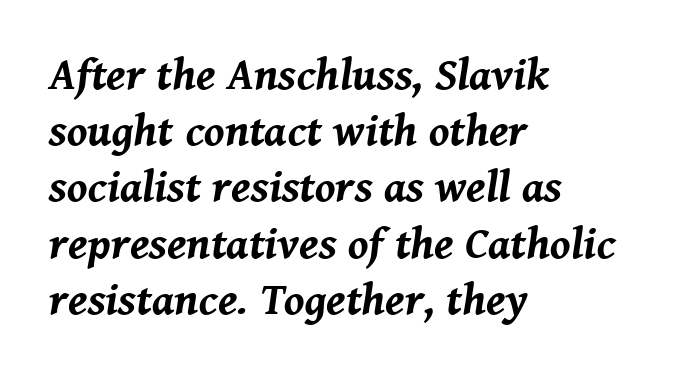
Plain, unruled lines of type. Observe the ordinary spacing: letters are neighbours, not strangers. The paragraph shown leans on its left margin. When letters slant like this, we call the style italic.
